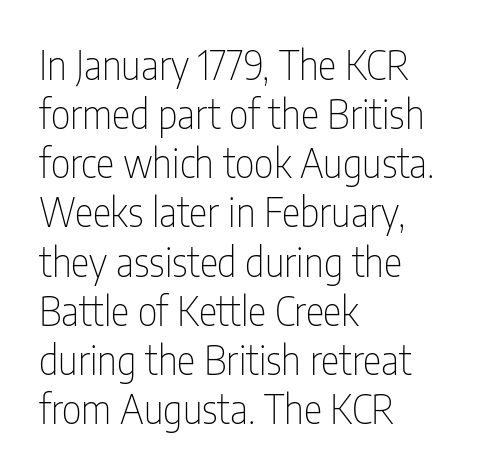
Regarding serifs, this sample does without them. This sample has the flowing, uneven cadence of proportional lettering. Ascenders rise straight up at ninety degrees. Rows of type keep a routine distance in the vertical direction. Unbolded letterforms with no extra heft.
